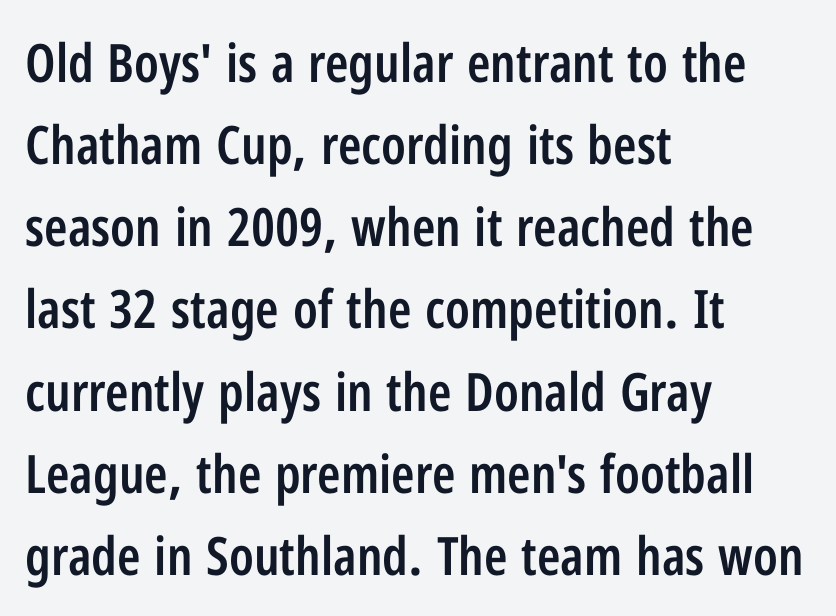
Is this a sans? Yes — the strokes have no serifs. Is there any slant? The stems are plumb. Inter-character spacing is left at the font's built-in metrics. The rendering anchors every line to the left-hand side.
